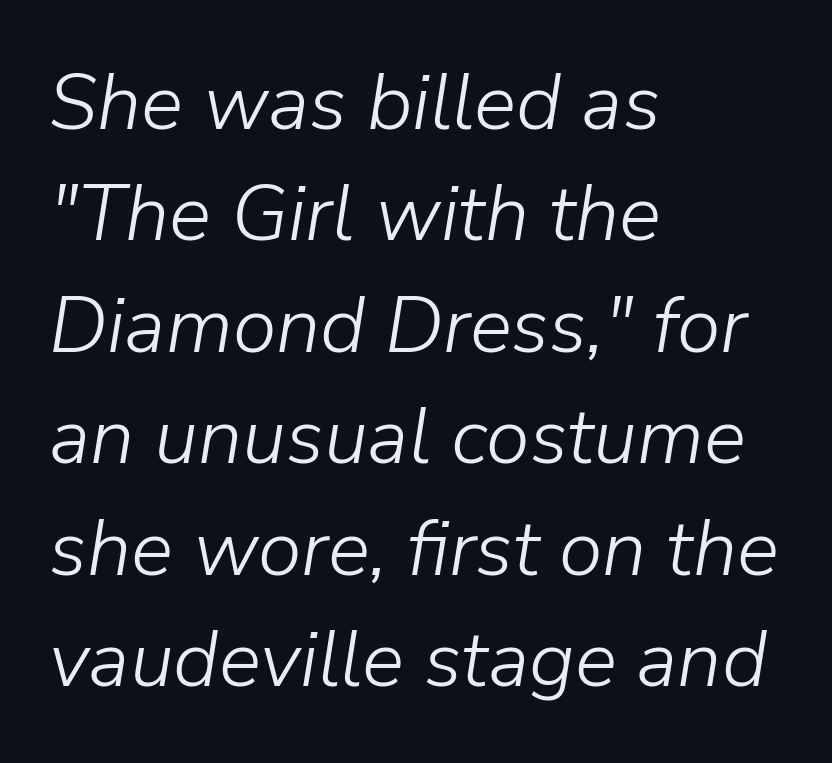
{"italic": "yes", "lean": "right", "slant_degrees": 9, "bold": "no", "weight": "light", "width": "normal", "stroke_contrast": "low", "x_height": "medium", "monospaced": "no", "underline": "no", "align": "left", "line_spacing": "normal", "line_spacing_ratio": 1.41, "letter_spacing": "normal", "letter_spacing_em": 0.0, "glyph_px": 79}
